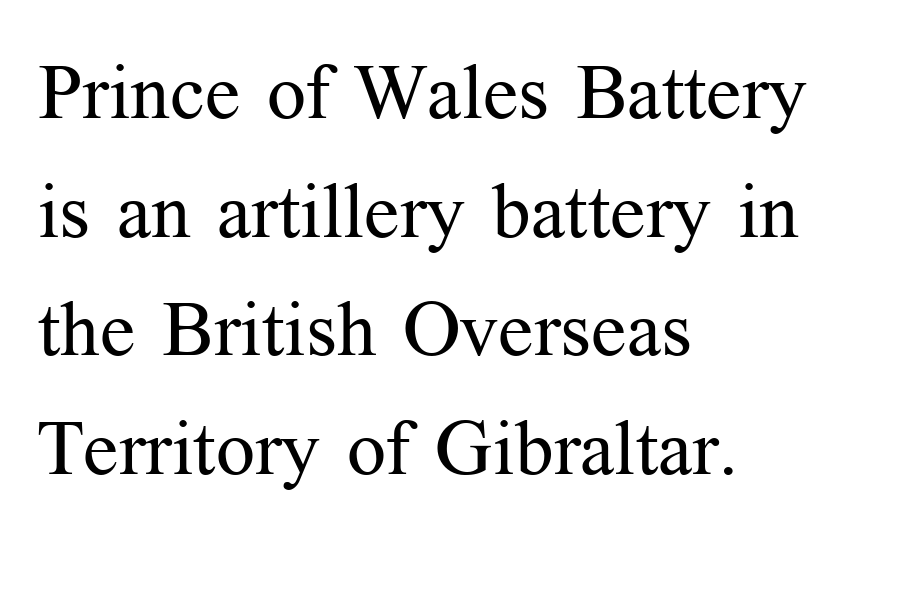
{"serif": "yes", "italic": "no", "bold": "no", "weight": "regular", "width": "normal", "stroke_contrast": "medium", "x_height": "medium", "monospaced": "no", "underline": "no", "align": "left", "line_spacing": "normal", "line_spacing_ratio": 1.54, "letter_spacing": "normal", "letter_spacing_em": 0.0, "glyph_px": 77}
